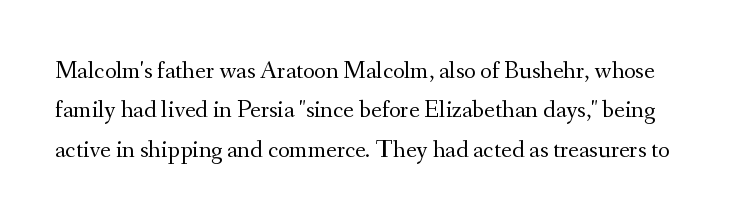
Observe the ordinary spacing: letters are neighbours, not strangers. Unlike italic type, these characters show no tilt at all. Words float on clear page, feet unadorned. Regular leading. Weight: regular or lighter.
